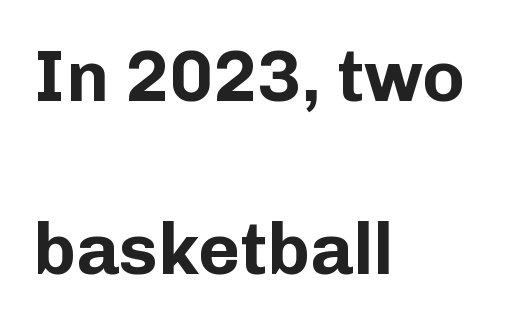
If you drew a ruler down the left edge, every line would touch it. Spacing verdict: proportional, widths tailored to each character. Stroke thickness is high; the sample reads as a true bold. Underline: absent.
